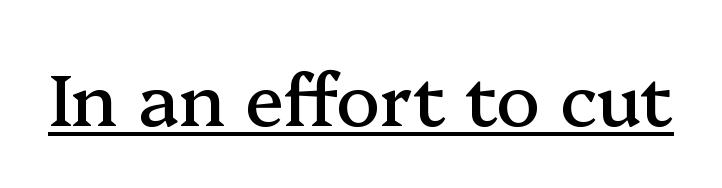
{"serif": "yes", "italic": "no", "width": "normal", "stroke_contrast": "medium", "x_height": "medium", "monospaced": "no", "underline": "yes", "letter_spacing": "normal", "letter_spacing_em": 0.0, "glyph_px": 73}
